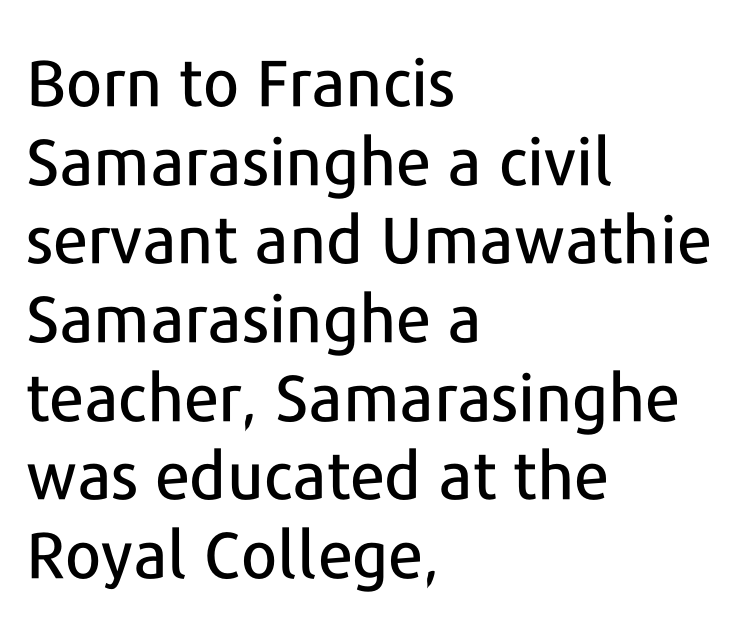
The image shows 65 px sans-serif type, upright; set left-aligned, line spacing 1.21x, normal letter spacing, not underlined; low stroke contrast and a medium x-height.
